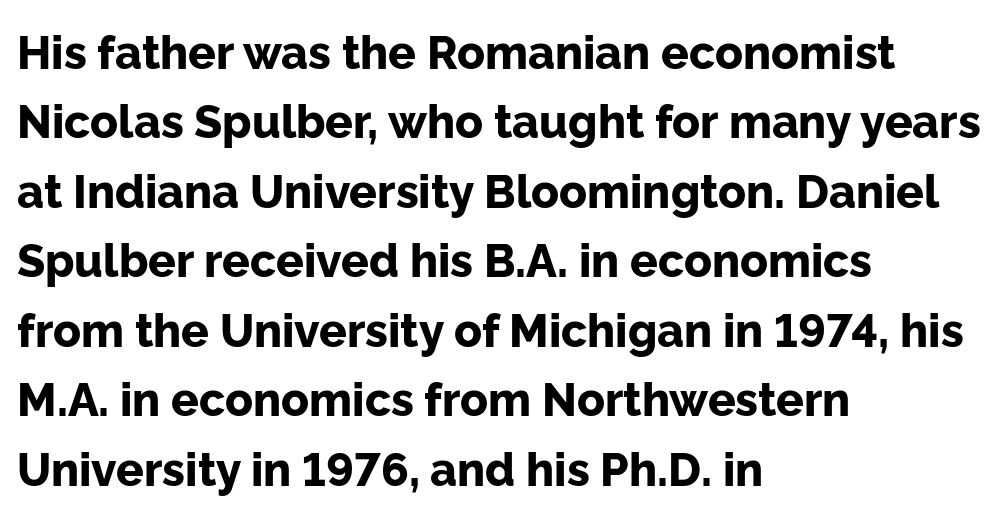
The area under the type is left untouched. Line starts are locked; line ends wander. Italic: no, the glyphs are upright roman. You could not count columns in this text — the font is proportionally spaced.
